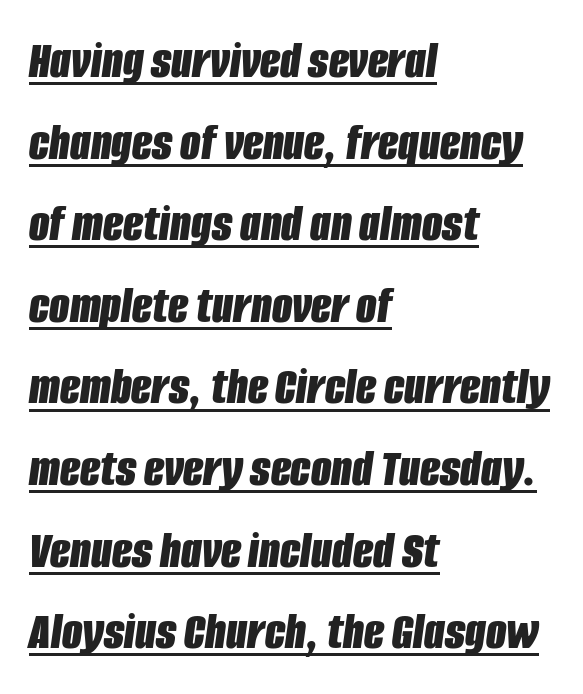
Q: Is the text bold? A: Yes.
Q: Is the text italic (slanted)? A: Yes, it leans right by about 8 degrees.
Q: Is the text underlined? A: Yes.
Q: How is the paragraph aligned? A: Left-aligned.
Q: Is the spacing between letters normal or unusually wide? A: Normal.
Q: Is the spacing between lines tight, normal or loose? A: Normal.
Q: Width (condensed, normal, or wide)? A: Condensed.
Q: Stroke contrast? A: Low.
Q: x-height? A: Large.
Q: Monospaced? A: No.
